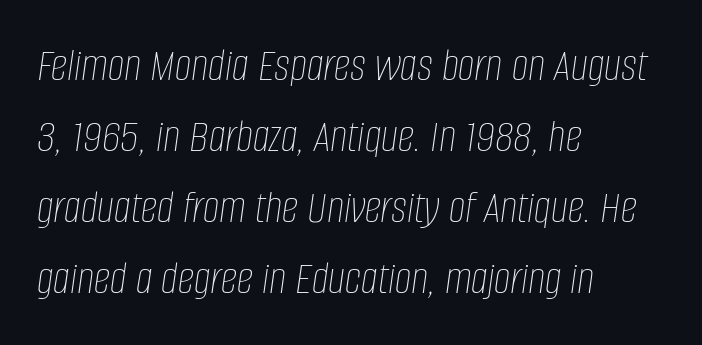
{"italic": "yes", "lean": "right", "slant_degrees": 8, "bold": "no", "weight": "thin", "width": "condensed", "stroke_contrast": "low", "x_height": "large", "monospaced": "no", "underline": "no", "align": "left", "line_spacing": "normal", "line_spacing_ratio": 1.51, "letter_spacing": "normal", "letter_spacing_em": 0.0, "glyph_px": 47}
